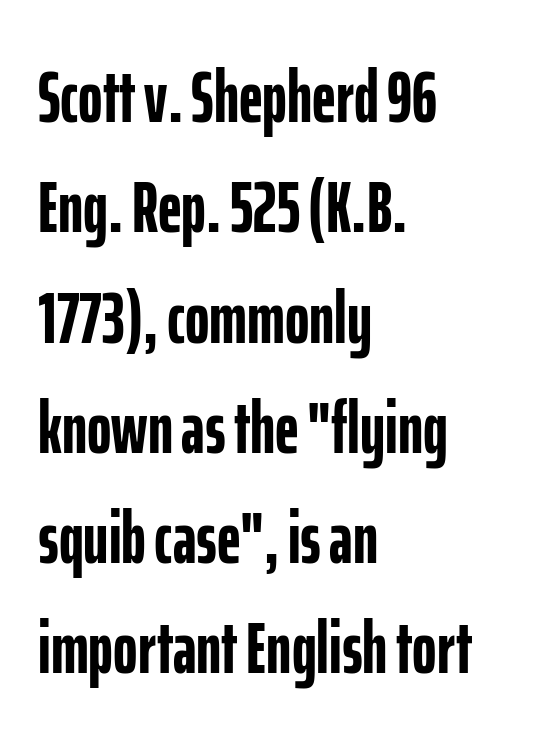
The image shows 74 px semibold, condensed sans-serif type, upright; set left-aligned, normal line spacing (1.49x), normal letter spacing, not underlined; low stroke contrast and a medium x-height.
